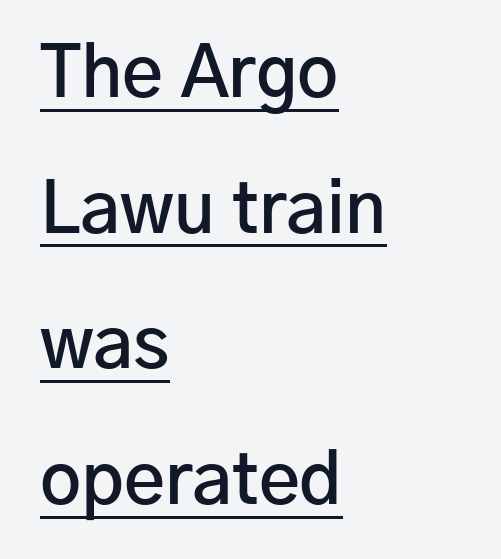
The image shows 71 px semibold sans-serif type, upright; set left-aligned, loose line spacing (1.91x), normal letter spacing, underlined; low stroke contrast and a medium x-height.
